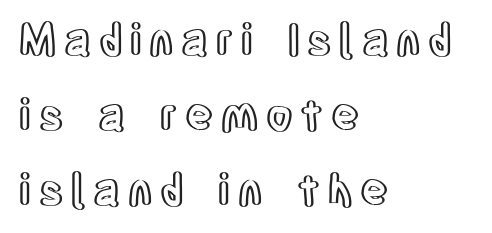
{"italic": "no", "width": "condensed", "x_height": "large", "monospaced": "no", "underline": "no", "align": "left", "line_spacing_ratio": 1.75, "glyph_px": 43}
